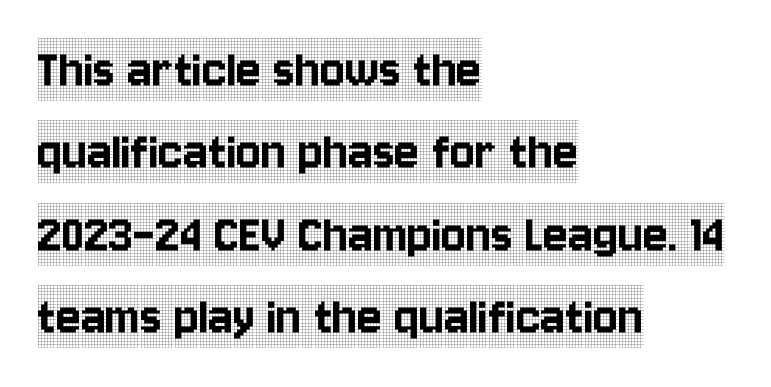
The image shows 58 px condensed serif type, upright; set left-aligned, normal line spacing (1.42x), normal letter spacing, not underlined; a large x-height.
